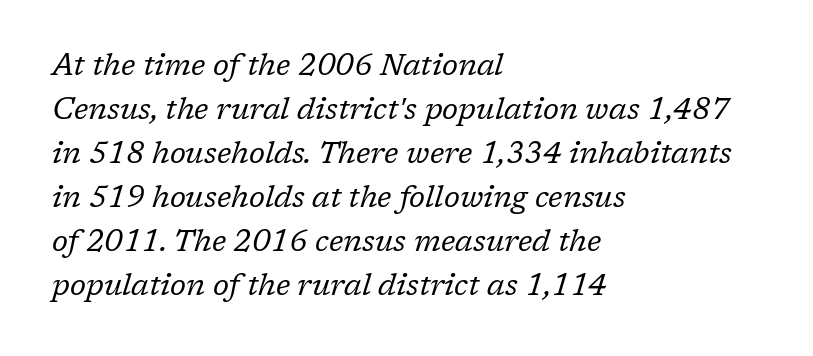
{"serif": "yes", "italic": "yes", "lean": "right", "slant_degrees": 17, "bold": "no", "weight": "regular", "width": "normal", "stroke_contrast": "low", "x_height": "medium", "monospaced": "no", "underline": "no", "align": "left", "line_spacing": "normal", "line_spacing_ratio": 1.47, "letter_spacing": "normal", "letter_spacing_em": 0.0, "glyph_px": 30}
